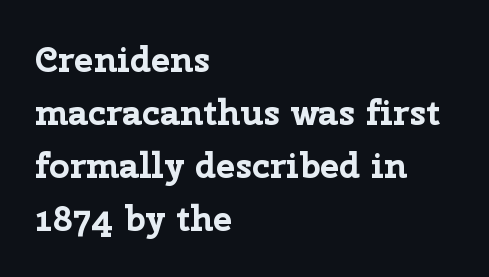
Q: Is the text bold? A: Yes.
Q: Is the text italic (slanted)? A: No, it is upright.
Q: Is the typeface a serif or a sans-serif typeface? A: Sans-serif.
Q: Is the text underlined? A: No.
Q: How is the paragraph aligned? A: Left-aligned.
Q: Is the spacing between letters normal or unusually wide? A: Normal.
Q: Is the spacing between lines tight, normal or loose? A: Normal.
Q: Width (condensed, normal, or wide)? A: Normal.
Q: Stroke contrast? A: Low.
Q: x-height? A: Medium.
Q: Monospaced? A: No.
